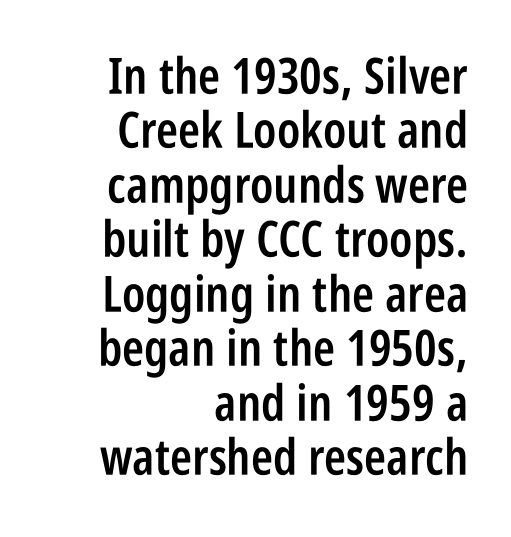
Q: Is the text bold? A: Semi-bold.
Q: Is the text italic (slanted)? A: No, it is upright.
Q: Is the typeface a serif or a sans-serif typeface? A: Sans-serif.
Q: Is the text underlined? A: No.
Q: How is the paragraph aligned? A: Right-aligned.
Q: Is the spacing between letters normal or unusually wide? A: Normal.
Q: Is the spacing between lines tight, normal or loose? A: Tight.
Q: Width (condensed, normal, or wide)? A: Condensed.
Q: Stroke contrast? A: Low.
Q: x-height? A: Large.
Q: Monospaced? A: No.
